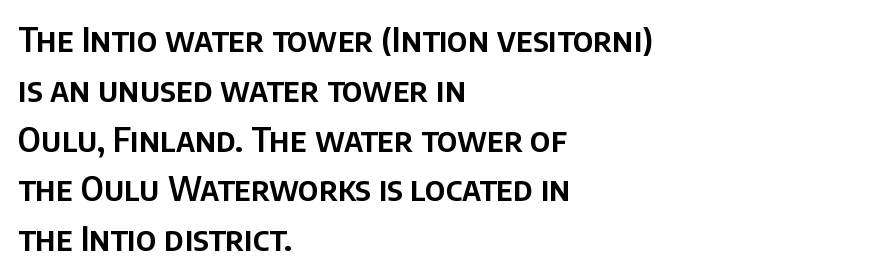
The image shows 33 px sans-serif type, upright; set left-aligned, normal line spacing (1.51x), normal letter spacing, not underlined; low stroke contrast and a large x-height.
